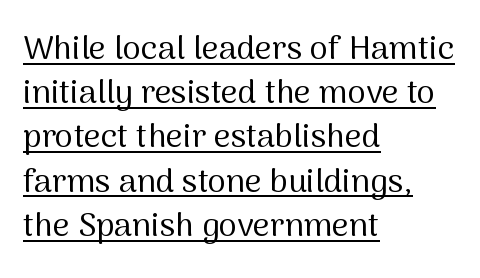
Q: Is the text bold? A: No.
Q: Is the text italic (slanted)? A: No, it is upright.
Q: Is the typeface a serif or a sans-serif typeface? A: Sans-serif.
Q: Is the text underlined? A: Yes.
Q: How is the paragraph aligned? A: Left-aligned.
Q: Is the spacing between letters normal or unusually wide? A: Normal.
Q: Is the spacing between lines tight, normal or loose? A: Normal.
Q: Width (condensed, normal, or wide)? A: Normal.
Q: Stroke contrast? A: Medium.
Q: x-height? A: Medium.
Q: Monospaced? A: No.
